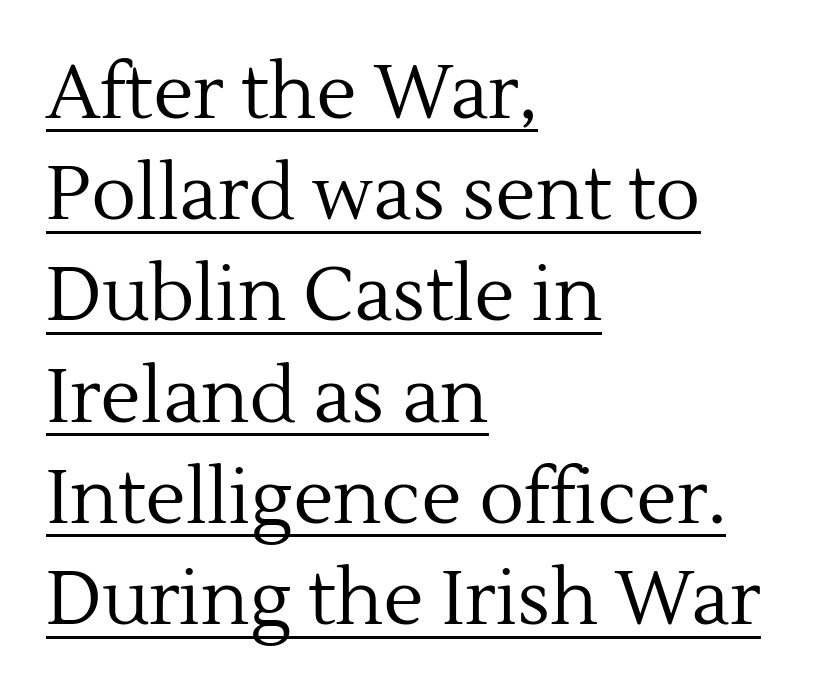
{"serif": "yes", "italic": "no", "bold": "no", "weight": "regular", "width": "normal", "x_height": "medium", "monospaced": "no", "underline": "yes", "align": "left", "line_spacing": "normal", "line_spacing_ratio": 1.35, "letter_spacing": "normal", "letter_spacing_em": 0.0, "glyph_px": 75}
